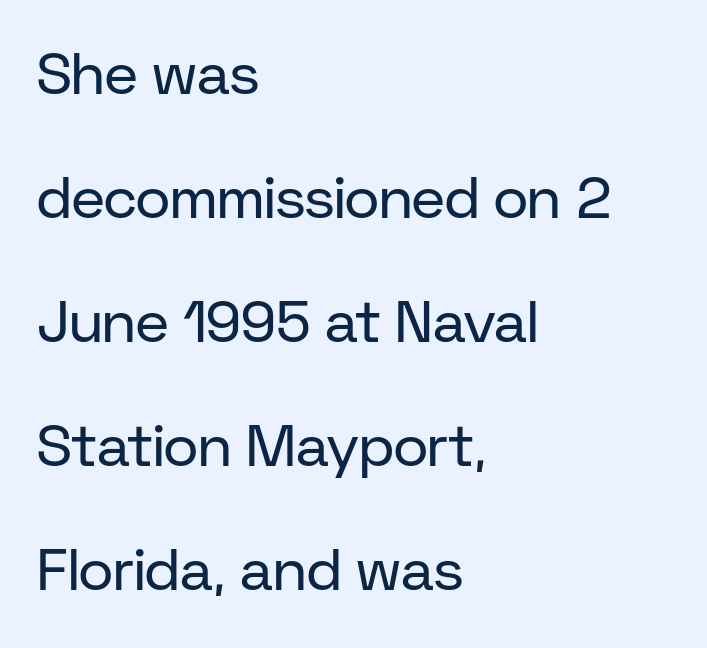
The image shows 59 px regular-weight sans-serif type, upright; set left-aligned, loose line spacing (2.1x), normal letter spacing, not underlined; low stroke contrast and a medium x-height.
